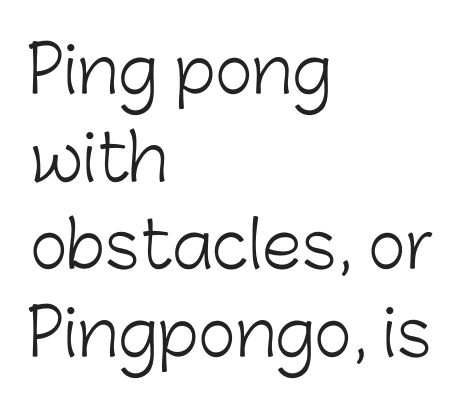
Just letters on the line, the space beneath them empty. Is this a fixed-width face? No — the glyphs have proportional, varying widths. The rendering anchors every line to the left-hand side. The block of text has a typical density, with ordinary space between rows. Students, note that the glyphs here touch the page at normal intervals. Compared with a typical body face, this is equally light or lighter still.
